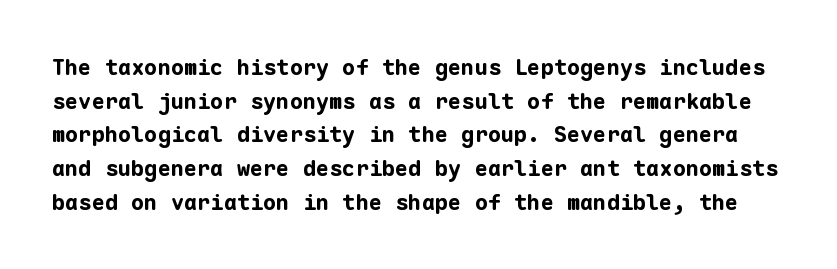
{"italic": "no", "bold": "yes", "underline": "no", "line_spacing": "normal", "line_spacing_ratio": 1.53, "letter_spacing": "normal", "letter_spacing_em": 0.0, "glyph_px": 22}
